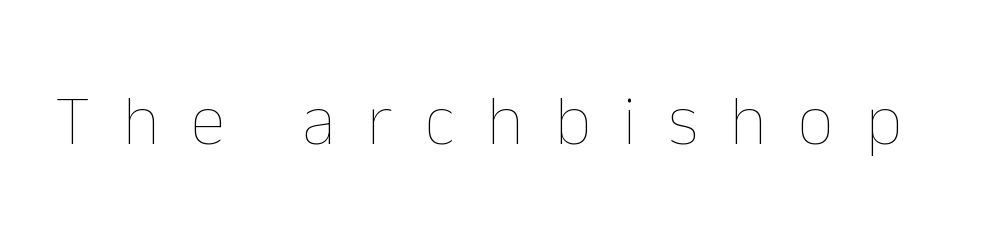
This rendering features lettering with no underline. This is roman type, the default non-slanted kind. This reads as an unemphasized weight, regular at the heaviest. The letters are spread apart with noticeably loose tracking.
